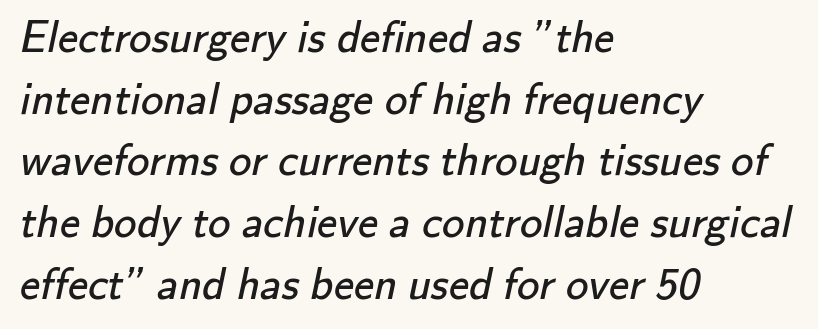
The image shows 45 px regular-weight sans-serif type; set left-aligned, normal line spacing (1.37x), normal letter spacing, not underlined; low stroke contrast and a small x-height.
